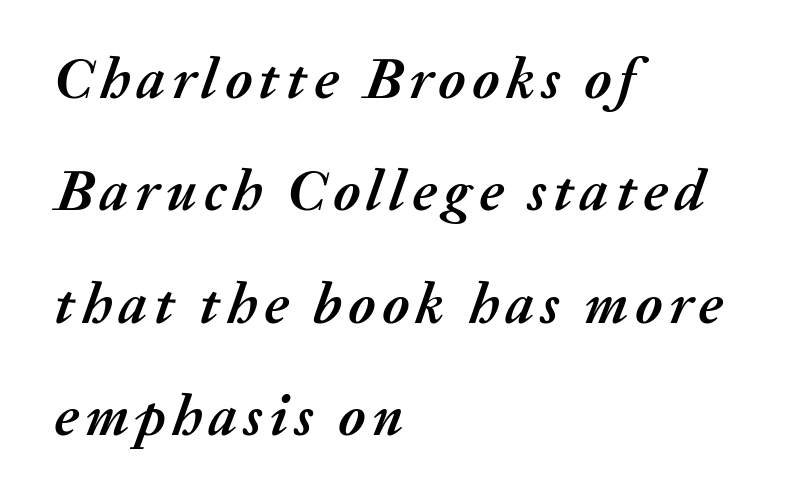
Just letters on the line, the space beneath them empty. Regarding leading, the lines here are spaced well apart. The lines in this sample share a left origin and differ only in where they stop. The passage shown is emphatically bold. The letters advance in unequal steps, a hallmark of proportional type. The typography opts for an oblique posture over an upright one.
